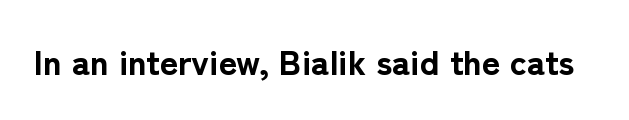
{"serif": "no", "italic": "no", "bold": "yes", "weight": "bold", "width": "normal", "stroke_contrast": "low", "x_height": "medium", "monospaced": "no", "underline": "no", "letter_spacing": "normal", "letter_spacing_em": 0.0, "glyph_px": 35}
